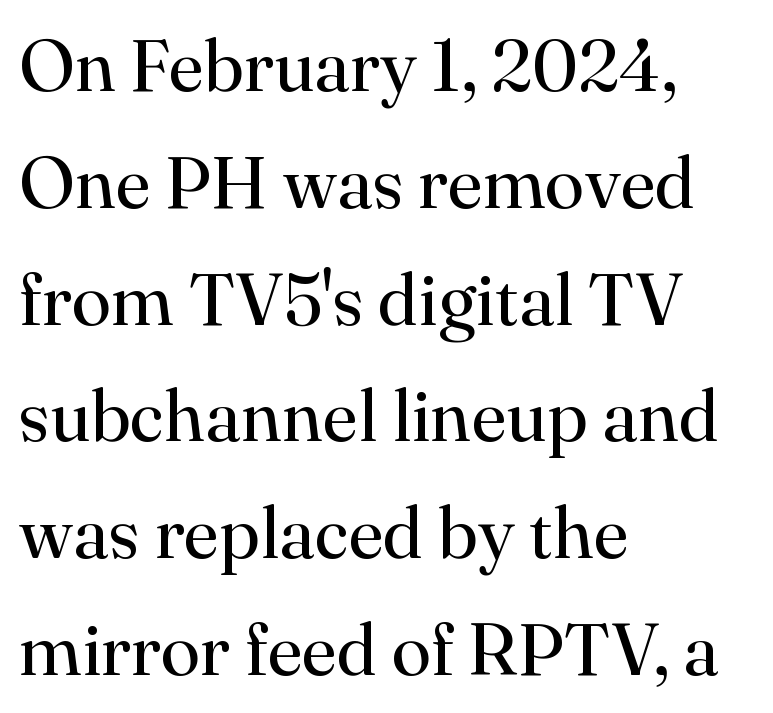
The image shows 73 px regular-weight serif type, upright; set left-aligned, normal line spacing (1.6x), normal letter spacing, not underlined; high stroke contrast and a small x-height.
